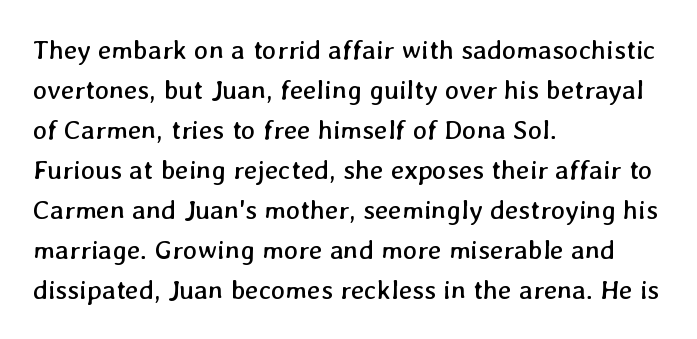
{"bold": "no", "underline": "no", "align": "left", "line_spacing": "normal", "line_spacing_ratio": 1.48, "letter_spacing": "normal", "letter_spacing_em": 0.0, "glyph_px": 27}
